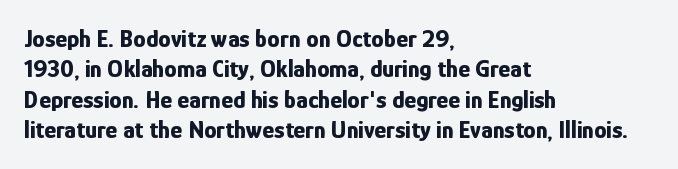
Each line starts at the same left margin while the right side varies. Words appear dense and cohesive because spacing is normal. What weight is shown? A full bold with thick strokes. Nope, not italic — everything's standing straight.
